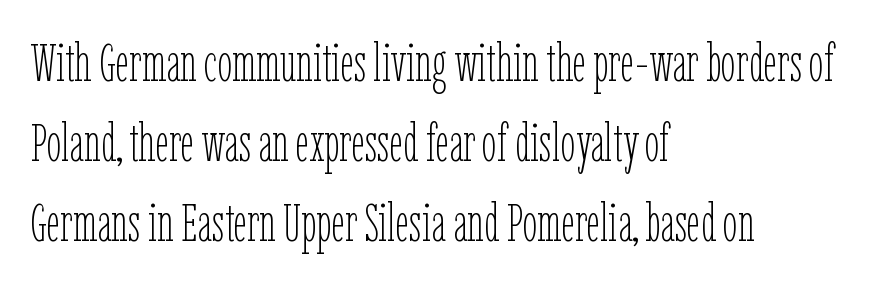
Q: Is the text bold? A: No.
Q: Is the text italic (slanted)? A: No, it is upright.
Q: Is the text underlined? A: No.
Q: How is the paragraph aligned? A: Left-aligned.
Q: Is the spacing between letters normal or unusually wide? A: Normal.
Q: Is the spacing between lines tight, normal or loose? A: Normal.
Q: Width (condensed, normal, or wide)? A: Condensed.
Q: Stroke contrast? A: Low.
Q: x-height? A: Medium.
Q: Monospaced? A: No.
